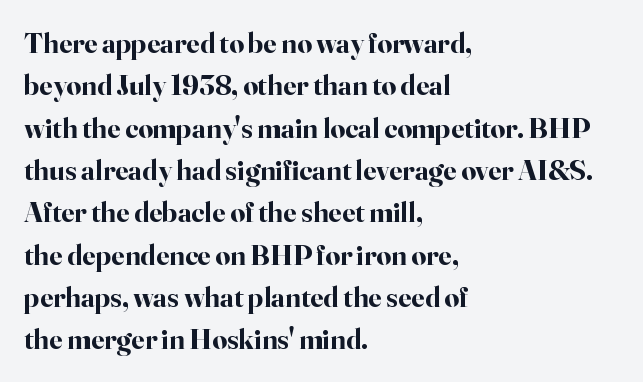
The image shows 29 px bold serif type, upright; set left-aligned, normal line spacing (1.46x), normal letter spacing, not underlined; high stroke contrast and a small x-height.
